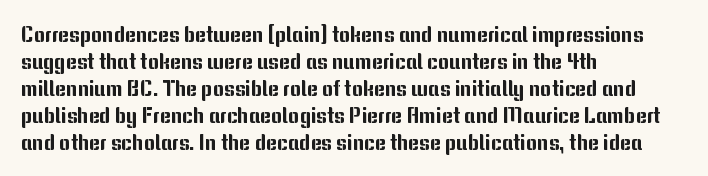
No word sits above an underline. Rendered with straight, roman letterforms. A typesetter would call this leading conventional body-copy spacing. Nothing unusual about the tracking: characters are spaced as the font intends. Line starts are locked; line ends wander.
